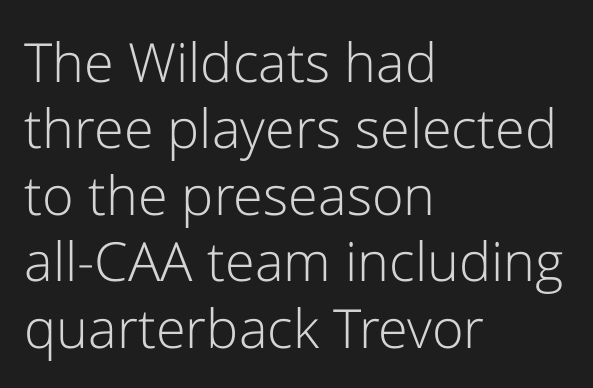
The image shows 54 px light sans-serif type, upright; set left-aligned, line spacing 1.23x, normal letter spacing, not underlined; low stroke contrast and a medium x-height.
